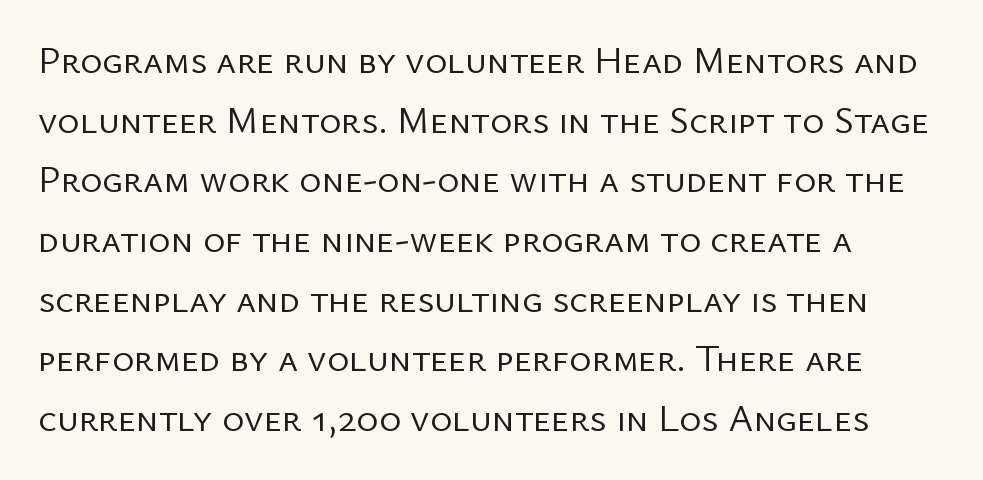
The image shows 38 px regular-weight sans-serif type, upright; set left-aligned, normal line spacing (1.57x), normal letter spacing, not underlined; low stroke contrast and a medium x-height.
